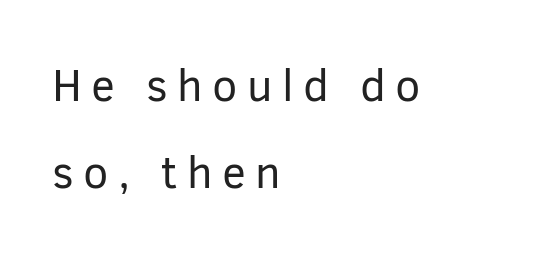
{"serif": "no", "italic": "no", "bold": "no", "weight": "regular", "width": "normal", "stroke_contrast": "low", "x_height": "medium", "monospaced": "no", "underline": "no", "align": "left", "line_spacing": "loose", "line_spacing_ratio": 1.94, "letter_spacing": "wide", "letter_spacing_em": 0.21, "glyph_px": 45}
